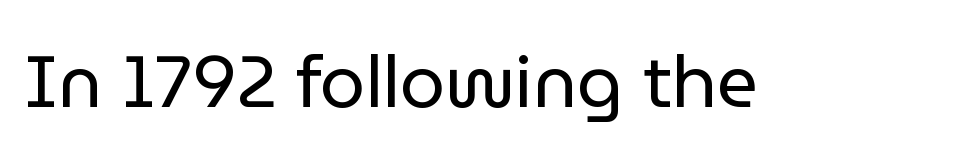
Compared with a typical body face, this is equally light or lighter still. This sample has the flowing, uneven cadence of proportional lettering. No italicization has been applied; the sample stays upright. Letterform terminals end flat and unadorned throughout the passage. The foot of each line stays bare and open.
